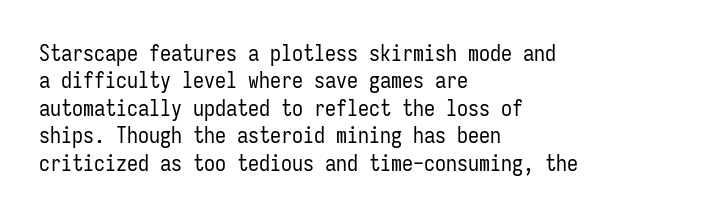
Counters stay open thanks to moderate or lighter strokes. All the whitespace from short lines collects on the right. Normally led — the rows are evenly, conventionally spaced. The glyphs are unaccompanied by any horizontal stroke below them.
